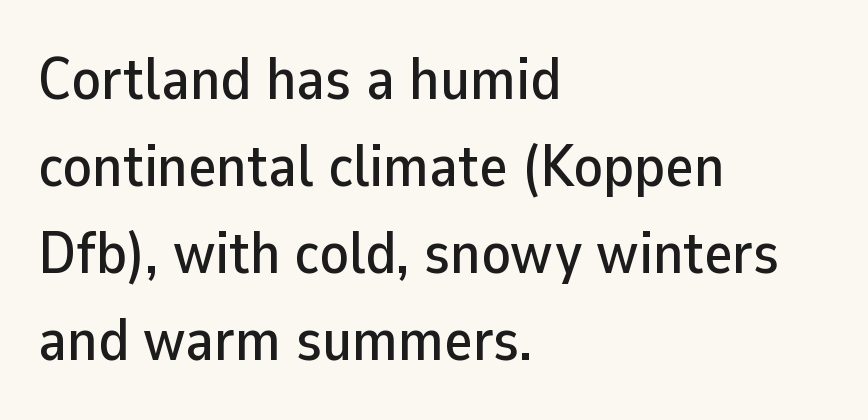
The image shows 60 px sans-serif type, upright; set left-aligned, normal line spacing (1.45x), normal letter spacing, not underlined; low stroke contrast and a medium x-height.
